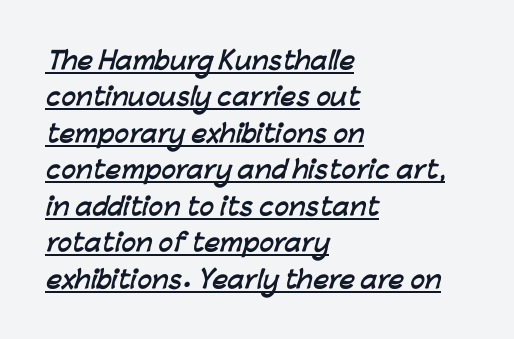
The image shows 24 px bold type; set left-aligned, normal line spacing (1.52x), normal letter spacing, underlined.
